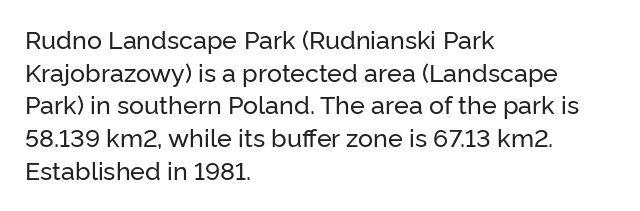
Q: Is the text italic (slanted)? A: No, it is upright.
Q: Is the text underlined? A: No.
Q: How is the paragraph aligned? A: Left-aligned.
Q: Is the spacing between letters normal or unusually wide? A: Normal.
Q: Is the spacing between lines tight, normal or loose? A: Normal.
